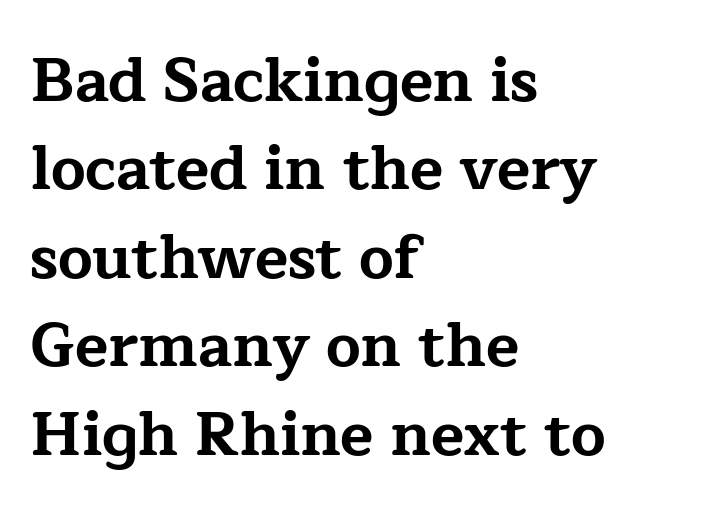
{"serif": "yes", "italic": "no", "bold": "yes", "weight": "bold", "width": "wide", "stroke_contrast": "low", "x_height": "medium", "monospaced": "no", "underline": "no", "align": "left", "line_spacing": "normal", "line_spacing_ratio": 1.45, "letter_spacing": "normal", "letter_spacing_em": 0.0, "glyph_px": 61}
